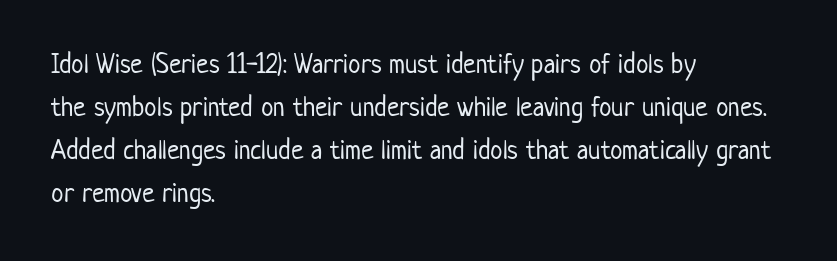
{"serif": "no", "italic": "no", "bold": "no", "weight": "light", "width": "condensed", "stroke_contrast": "low", "x_height": "medium", "monospaced": "no", "underline": "no", "align": "left", "line_spacing": "normal", "line_spacing_ratio": 1.53, "letter_spacing": "normal", "letter_spacing_em": 0.0, "glyph_px": 28}
